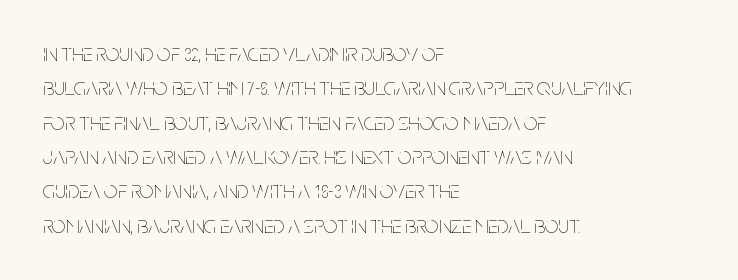
Vertical stems look standard width or narrower in stroke. Default kerning and tracking; the words read as compact shapes. These lines are set flush left with a ragged right edge. The baseline area is clear.
